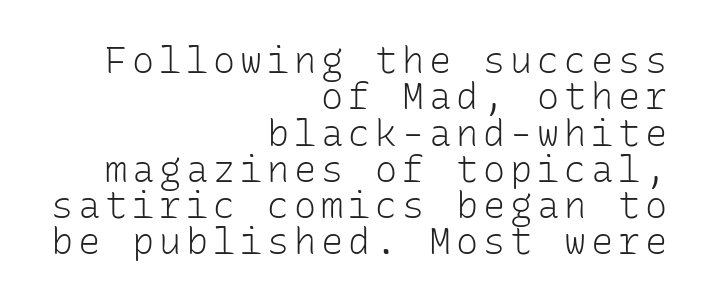
{"serif": "no", "italic": "no", "bold": "no", "weight": "light", "width": "normal", "stroke_contrast": "low", "x_height": "medium", "monospaced": "yes", "underline": "no", "align": "right", "line_spacing": "tight", "line_spacing_ratio": 0.98, "glyph_px": 37}
